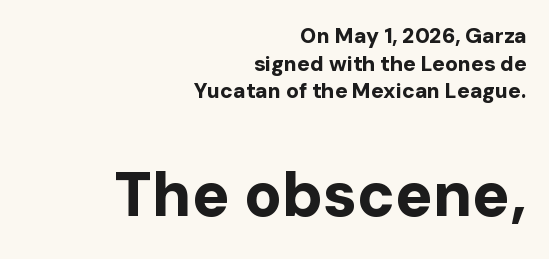
Q: Is the text bold? A: Yes.
Q: Is the text italic (slanted)? A: No, it is upright.
Q: Is the typeface a serif or a sans-serif typeface? A: Sans-serif.
Q: Is the text underlined? A: No.
Q: How is the paragraph aligned? A: Right-aligned.
Q: Is the spacing between letters normal or unusually wide? A: Normal.
Q: Is the spacing between lines tight, normal or loose? A: Normal.
Q: Which block of text is set in a larger size, the first (top) or the second (bottom)? A: The second (bottom) one.
Q: Width (condensed, normal, or wide)? A: Normal.
Q: Stroke contrast? A: Low.
Q: x-height? A: Medium.
Q: Monospaced? A: No.
